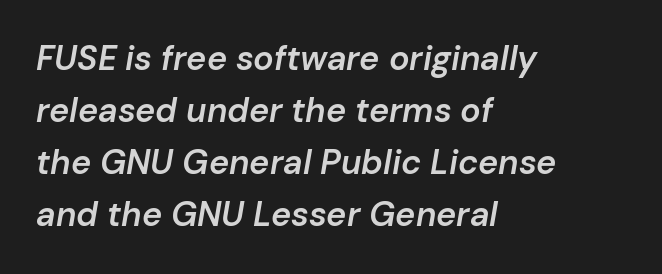
In terms of weight, the rendering is demibold, just under bold. Glance below the letters and you will spot only blank space. An italicized treatment has been applied to the whole sample. Inter-character spacing is left at the font's built-in metrics.
